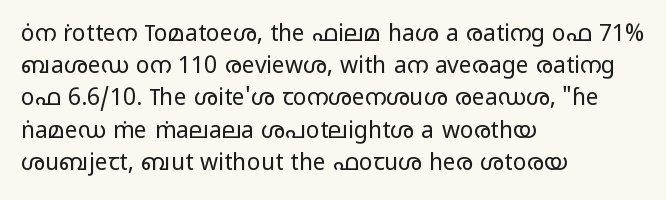
The image shows 23 px text type, upright; set left-aligned, normal line spacing (1.4x), normal letter spacing, not underlined.
